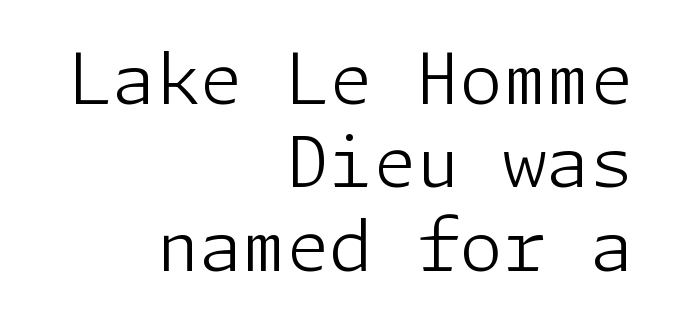
The image shows 70 px light sans-serif type, upright; set right-aligned, line spacing 1.19x, normal letter spacing, not underlined; low stroke contrast and a medium x-height.
